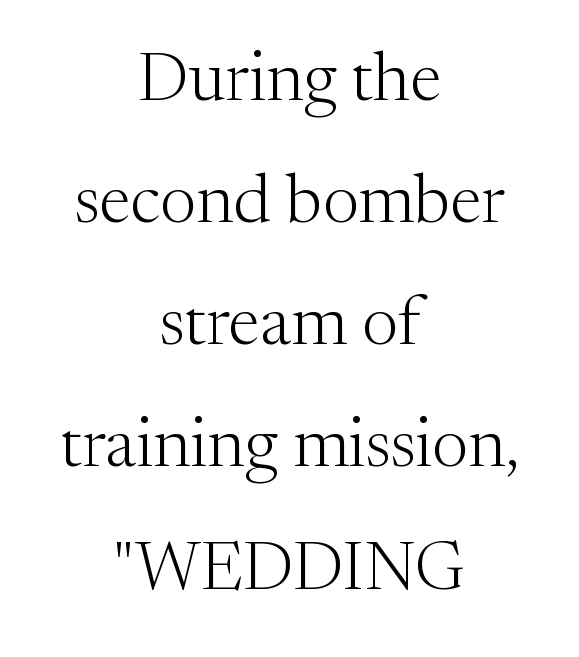
Q: Is the text bold? A: No.
Q: Is the text italic (slanted)? A: No, it is upright.
Q: Is the typeface a serif or a sans-serif typeface? A: Serif.
Q: Is the text underlined? A: No.
Q: How is the paragraph aligned? A: Centered.
Q: Is the spacing between letters normal or unusually wide? A: Normal.
Q: Width (condensed, normal, or wide)? A: Normal.
Q: Stroke contrast? A: Medium.
Q: x-height? A: Medium.
Q: Monospaced? A: No.
